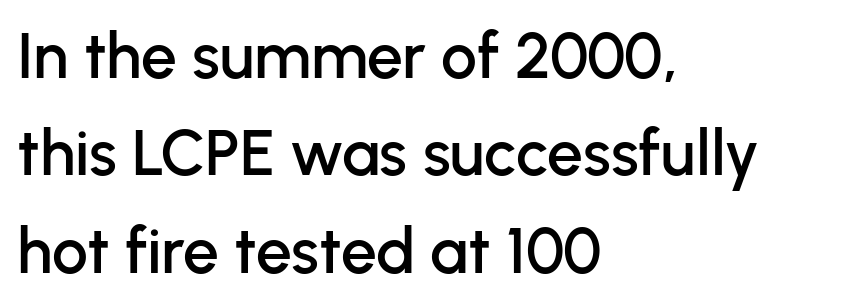
The image shows 64 px sans-serif type, upright; set left-aligned, normal line spacing (1.52x), normal letter spacing, not underlined; low stroke contrast and a medium x-height.
